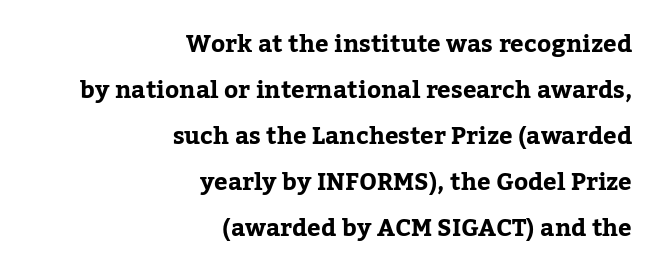
{"italic": "no", "bold": "yes", "underline": "no", "align": "right", "line_spacing": "loose", "line_spacing_ratio": 1.92, "letter_spacing": "normal", "letter_spacing_em": 0.0, "glyph_px": 24}
